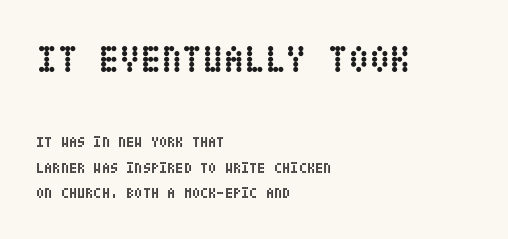
Q: Is the text bold? A: Yes.
Q: Is the text italic (slanted)? A: No, it is upright.
Q: Is the text underlined? A: No.
Q: How is the paragraph aligned? A: Left-aligned.
Q: Is the spacing between letters normal or unusually wide? A: Normal.
Q: Which block of text is set in a larger size, the first (top) or the second (bottom)? A: The first (top) one.
Q: Width (condensed, normal, or wide)? A: Condensed.
Q: Stroke contrast? A: Low.
Q: x-height? A: Large.
